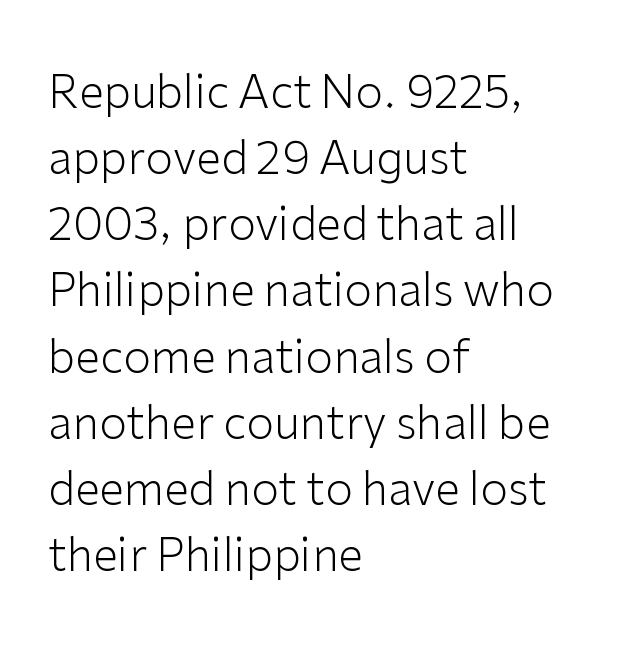
The image shows 45 px light sans-serif type, upright; set left-aligned, normal line spacing (1.47x), normal letter spacing, not underlined; low stroke contrast and a medium x-height.
